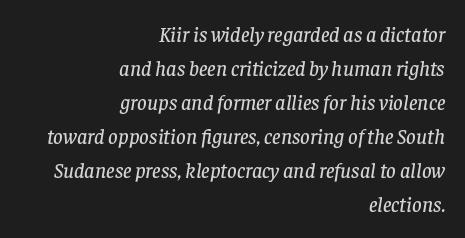
Q: Is the text italic (slanted)? A: Yes, it leans right by about 8 degrees.
Q: Is the text underlined? A: No.
Q: How is the paragraph aligned? A: Right-aligned.
Q: Is the spacing between letters normal or unusually wide? A: Normal.
Q: Is the spacing between lines tight, normal or loose? A: Normal.
